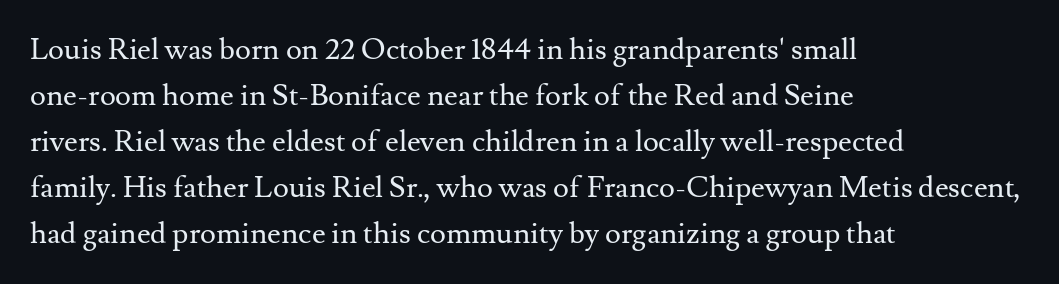
Stroke mass is kept to a normal reading level or below. These lines are set flush left with a ragged right edge. You can tell from the footed stems that serif type was used. Here the designer chose a conventional face with non-uniform glyph widths.
